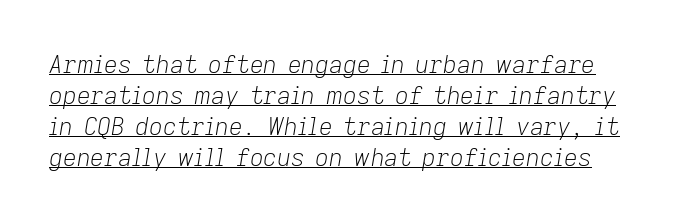
{"italic": "yes", "lean": "right", "slant_degrees": 9, "bold": "no", "underline": "yes", "line_spacing": "normal", "line_spacing_ratio": 1.29, "letter_spacing": "normal", "letter_spacing_em": 0.0, "glyph_px": 24}
